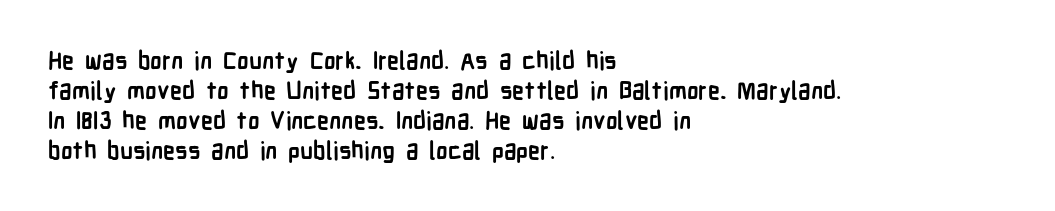
The image shows 24 px bold type, upright; set left-aligned, normal line spacing (1.25x), normal letter spacing, not underlined.
